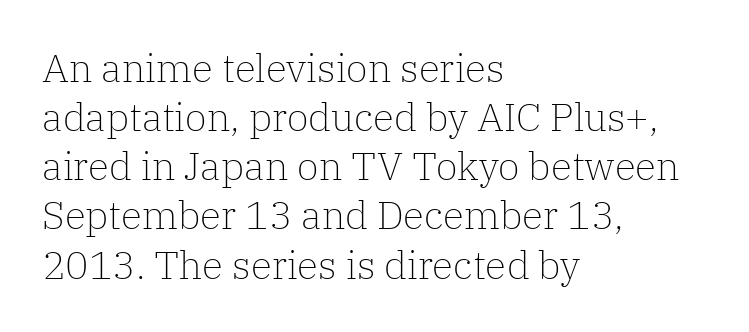
{"serif": "yes", "italic": "no", "bold": "no", "weight": "light", "width": "normal", "stroke_contrast": "low", "x_height": "medium", "monospaced": "no", "underline": "no", "align": "left", "line_spacing": "normal", "line_spacing_ratio": 1.26, "letter_spacing": "normal", "letter_spacing_em": 0.0, "glyph_px": 39}
